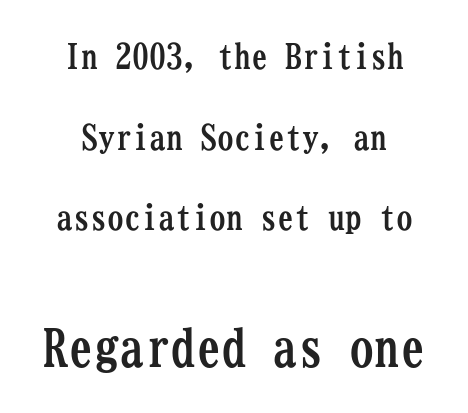
The image shows 51 px semibold, condensed serif type, upright, monospaced; set loose line spacing (2.37x), normal letter spacing, not underlined; the second (bottom) block is 1.5x larger; low stroke contrast and a medium x-height.
